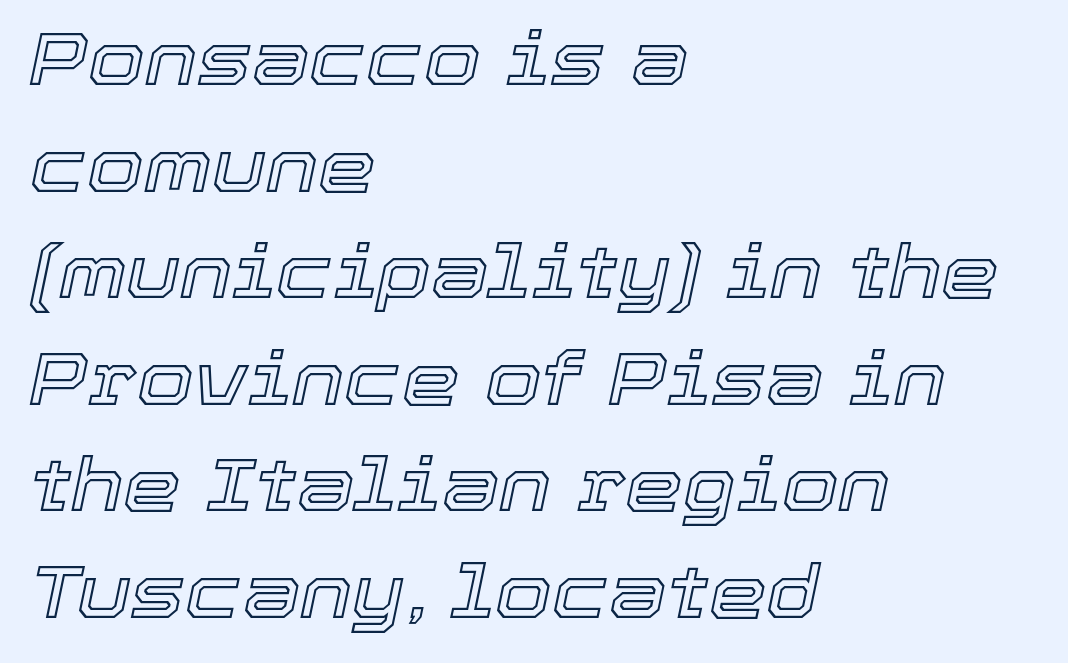
Caption: standard tracking, unaltered. This is oblique type, the kind used for emphasis or titles. Only glyphs here, with clear space below each row. Proportional: the letters do not fall into vertical columns.
